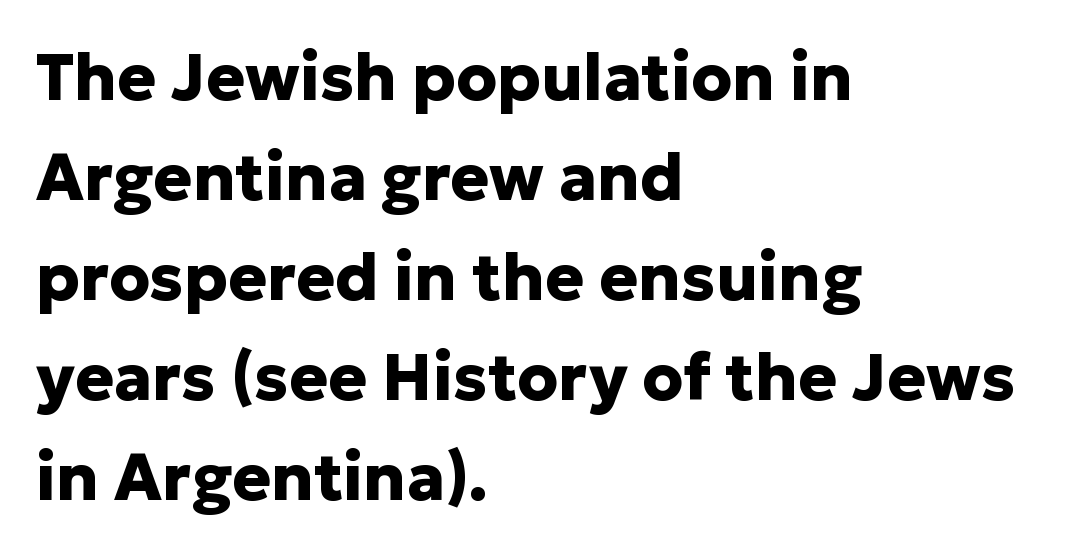
The image shows 65 px heavy sans-serif type, upright; set left-aligned, normal line spacing (1.54x), normal letter spacing, not underlined; low stroke contrast and a medium x-height.
